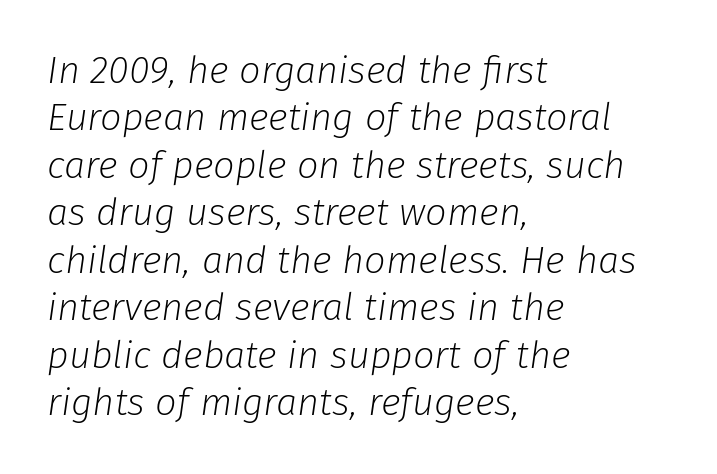
Short note: letters normally spaced. The designer left line spacing at the default. The strip under each line holds only bare page. Compared with a centered layout, this one pins lines to the left instead. Ink coverage per letter is moderate at most. Every character sits at an angle, as italics do.
